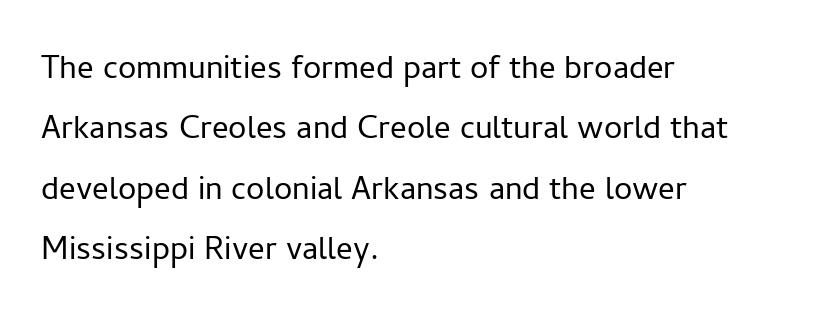
The zone under the glyphs is completely vacant. Serifs: no, the terminals of the letterforms are clean. The lettering stays uniformly vertical, giving the passage a roman look. Teacher's note: observe the even left margin — that is flush-left alignment.
